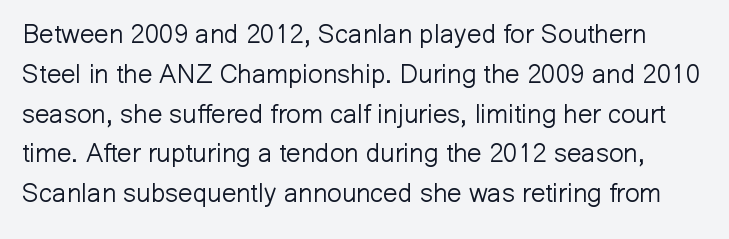
Q: Is the text bold? A: No.
Q: Is the text italic (slanted)? A: No, it is upright.
Q: Is the text underlined? A: No.
Q: Is the spacing between letters normal or unusually wide? A: Normal.
Q: Is the spacing between lines tight, normal or loose? A: Normal.
